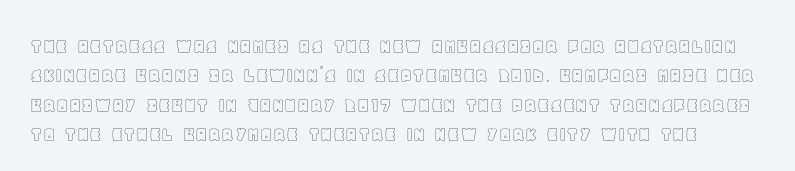
{"italic": "no", "underline": "no", "line_spacing": "normal", "line_spacing_ratio": 1.34, "letter_spacing": "normal", "letter_spacing_em": 0.0, "glyph_px": 22}
